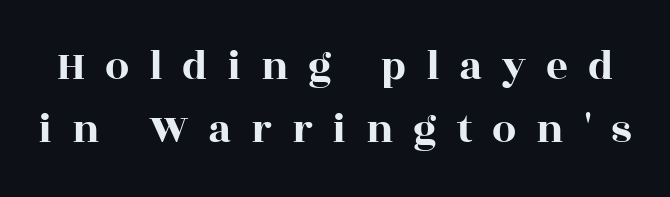
Summary of vertical rhythm: regular, with standard interline spacing. Spacing between characters has been opened up far beyond the box default. Beneath every word, the page is bare. Looks like regular typesetting: each glyph gets only the width it needs. Does the type have serifs? Yes, each stem ends in a small foot.
